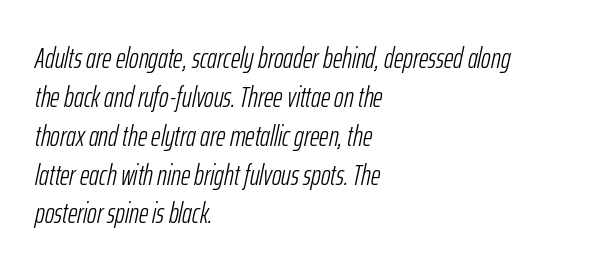
Q: Is the text bold? A: No.
Q: Is the text italic (slanted)? A: Yes, it leans right by about 12 degrees.
Q: Is the text underlined? A: No.
Q: How is the paragraph aligned? A: Left-aligned.
Q: Is the spacing between letters normal or unusually wide? A: Normal.
Q: Is the spacing between lines tight, normal or loose? A: Normal.
Q: Width (condensed, normal, or wide)? A: Condensed.
Q: Stroke contrast? A: Low.
Q: x-height? A: Medium.
Q: Monospaced? A: No.
